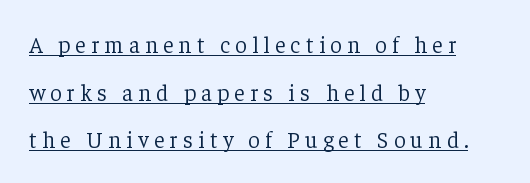
Emphasis is given by a line drawn under the lettering. One glance says open: line gaps are wider than usual. In terms of posture, this sample is upright. The typeface has the unassuming heft of standard copy or less. The letterforms stand isolated, each surrounded by extra space. Line starts are locked; line ends wander.
